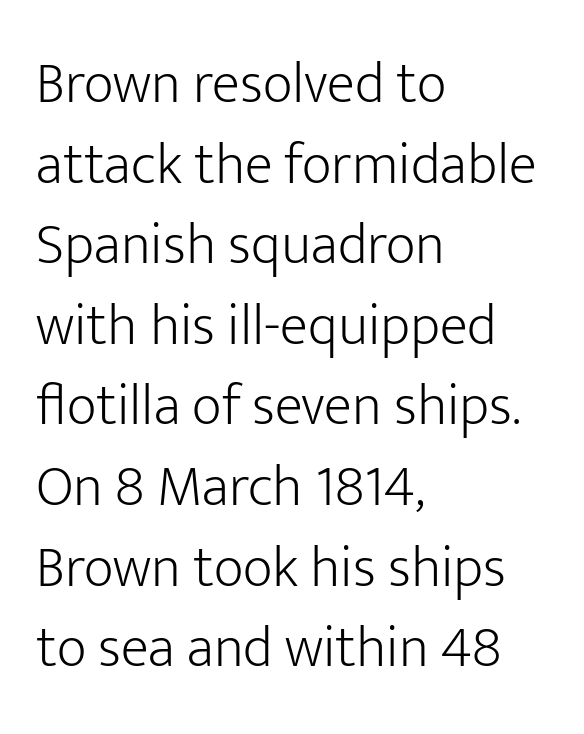
The image shows 58 px light sans-serif type, upright; set left-aligned, normal line spacing (1.39x), normal letter spacing, not underlined; low stroke contrast and a medium x-height.
